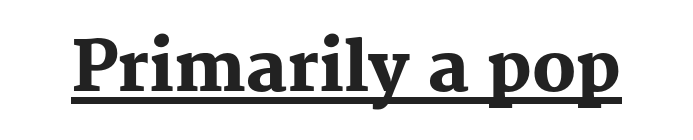
The image shows 68 px heavy serif type, upright; set normal letter spacing, underlined; medium stroke contrast and a medium x-height.
